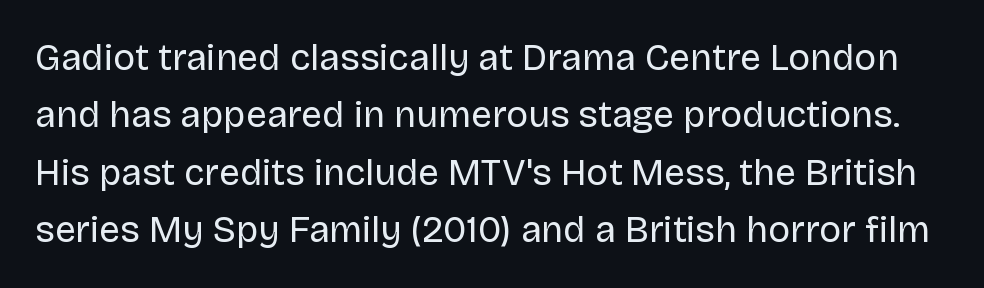
One glance says typical: line gaps are just what's usual. The passage shown is typed in a proportional face where columns would drift. Standard letterfit; no display-style spreading of the glyphs. A sans-serif font was chosen for this passage.
